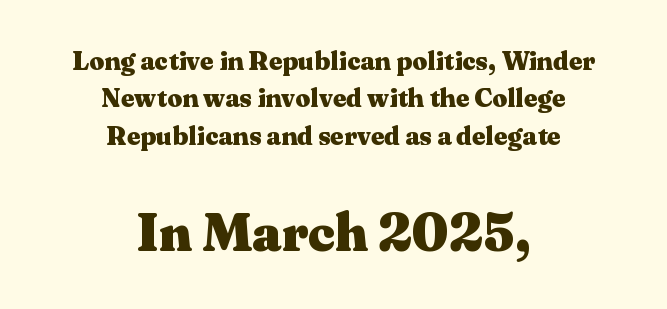
Q: Is the text bold? A: Yes.
Q: Is the text italic (slanted)? A: No, it is upright.
Q: Is the typeface a serif or a sans-serif typeface? A: Serif.
Q: Is the text underlined? A: No.
Q: How is the paragraph aligned? A: Centered.
Q: Is the spacing between letters normal or unusually wide? A: Normal.
Q: Is the spacing between lines tight, normal or loose? A: Normal.
Q: Which block of text is set in a larger size, the first (top) or the second (bottom)? A: The second (bottom) one.
Q: Width (condensed, normal, or wide)? A: Wide.
Q: Stroke contrast? A: Medium.
Q: x-height? A: Medium.
Q: Monospaced? A: No.
